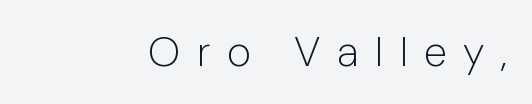
{"serif": "no", "italic": "no", "bold": "no", "weight": "light", "width": "normal", "stroke_contrast": "low", "x_height": "medium", "monospaced": "no", "underline": "no", "align": "right", "letter_spacing": "wide", "letter_spacing_em": 0.41, "glyph_px": 41}
